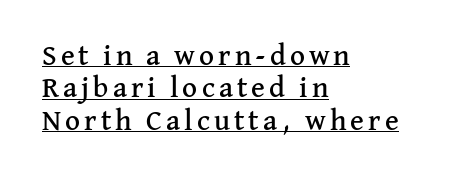
Reading down the block, your eye returns to a fixed left position each line. Each new line begins almost immediately beneath the previous one. Note: serifs present on the glyphs. When letters stand straight like this, we call the style roman or upright.
